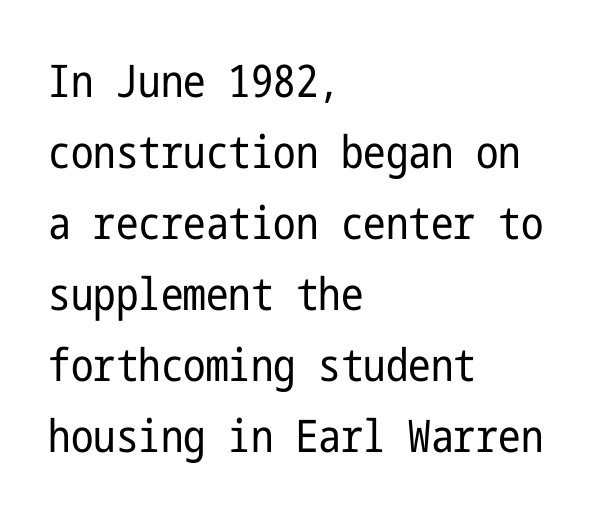
Glance below the letters and you will spot only blank space. Caption: standard tracking, unaltered. Compared with a centered layout, this one pins lines to the left instead. Weight: regular or lighter.
